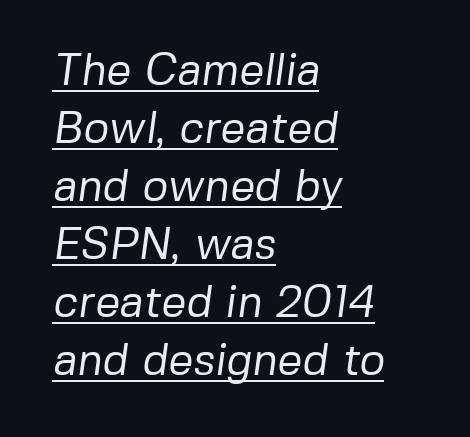
{"serif": "no", "bold": "no", "weight": "regular", "width": "normal", "stroke_contrast": "low", "x_height": "medium", "monospaced": "no", "underline": "yes", "align": "left", "line_spacing": "normal", "line_spacing_ratio": 1.32, "letter_spacing": "normal", "letter_spacing_em": 0.0, "glyph_px": 44}
